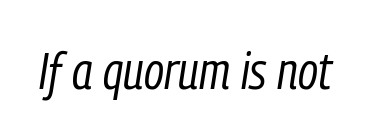
Q: Is the text bold? A: No.
Q: Is the text italic (slanted)? A: Yes, it leans right by about 9 degrees.
Q: Is the text underlined? A: No.
Q: Is the spacing between letters normal or unusually wide? A: Normal.
Q: Width (condensed, normal, or wide)? A: Condensed.
Q: Stroke contrast? A: Low.
Q: x-height? A: Medium.
Q: Monospaced? A: No.
